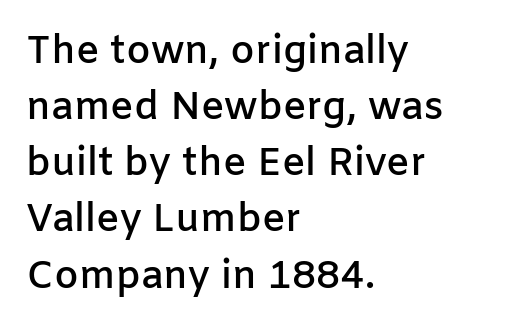
The image shows 39 px semibold sans-serif type, upright; set left-aligned, normal line spacing (1.44x), normal letter spacing, not underlined; low stroke contrast and a medium x-height.
